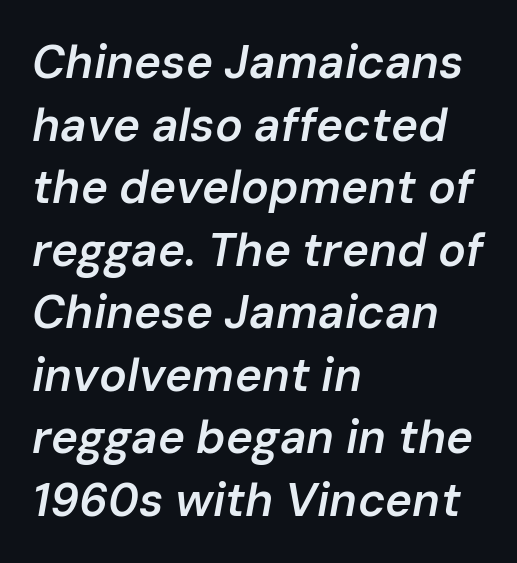
The image shows 46 px semibold type, italic (leaning right); set left-aligned, normal line spacing (1.36x), normal letter spacing, not underlined; low stroke contrast and a medium x-height.
